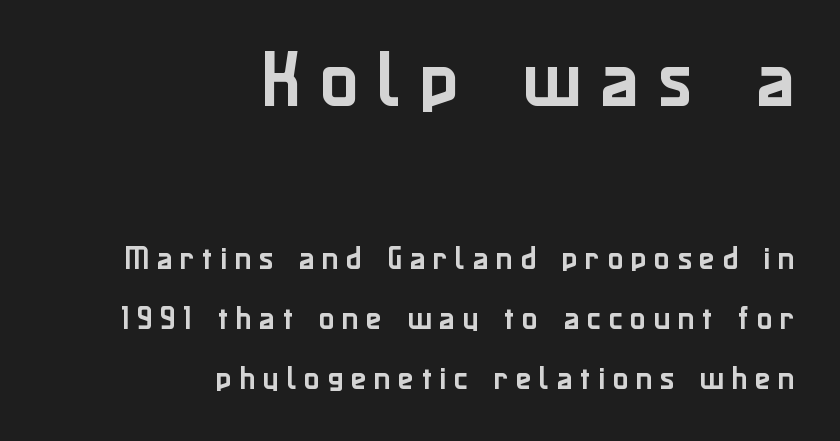
The letters in the upper block stand taller than those in the block below. Style check: upright. Do the characters align in a grid? No, the font is proportional. Inter-character spacing is expanded well beyond the font's built-in metrics. The lines are quadded right.
